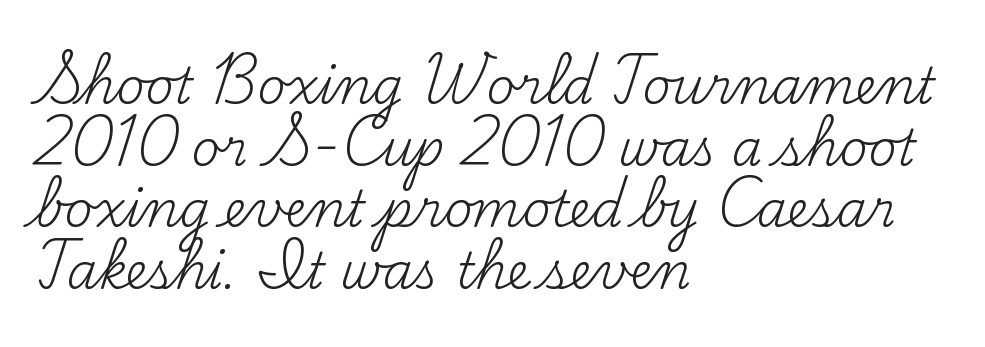
{"serif": "yes", "bold": "no", "weight": "regular", "width": "normal", "stroke_contrast": "medium", "x_height": "small", "monospaced": "no", "underline": "no", "align": "left", "line_spacing": "normal", "line_spacing_ratio": 1.26, "letter_spacing": "normal", "letter_spacing_em": 0.0, "glyph_px": 49}
